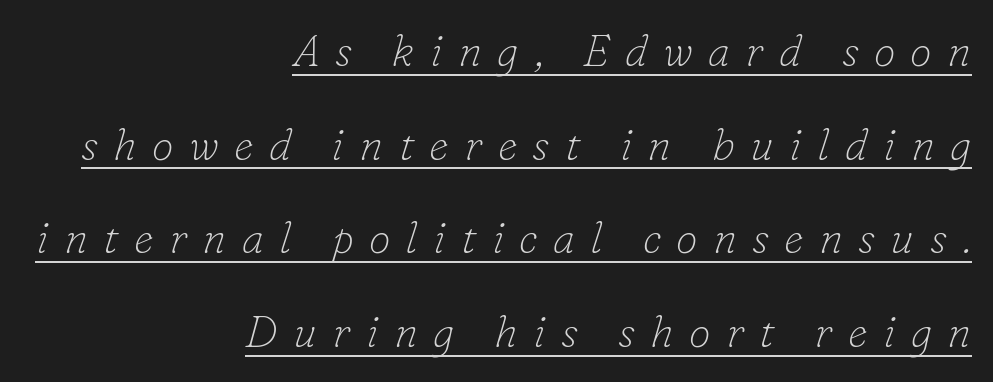
The image shows 44 px thin serif type, italic (leaning right); set right-aligned, loose line spacing (2.13x), unusually wide letter spacing (+0.35 em), underlined; low stroke contrast and a small x-height.
